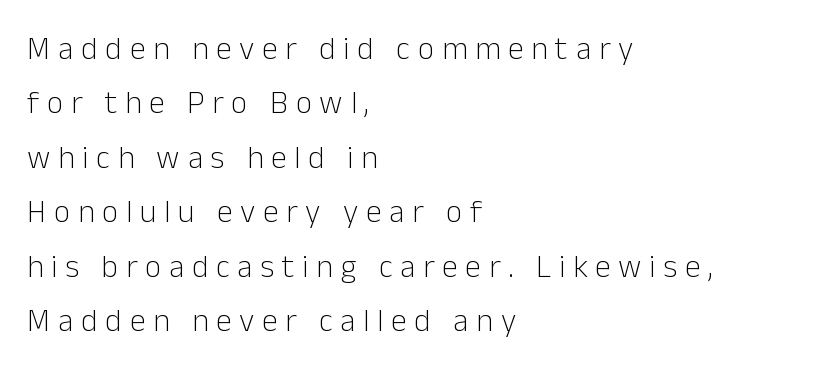
The image shows 32 px light sans-serif type, upright; set left-aligned, normal line spacing (1.7x), unusually wide letter spacing (+0.24 em), not underlined; low stroke contrast and a medium x-height.
